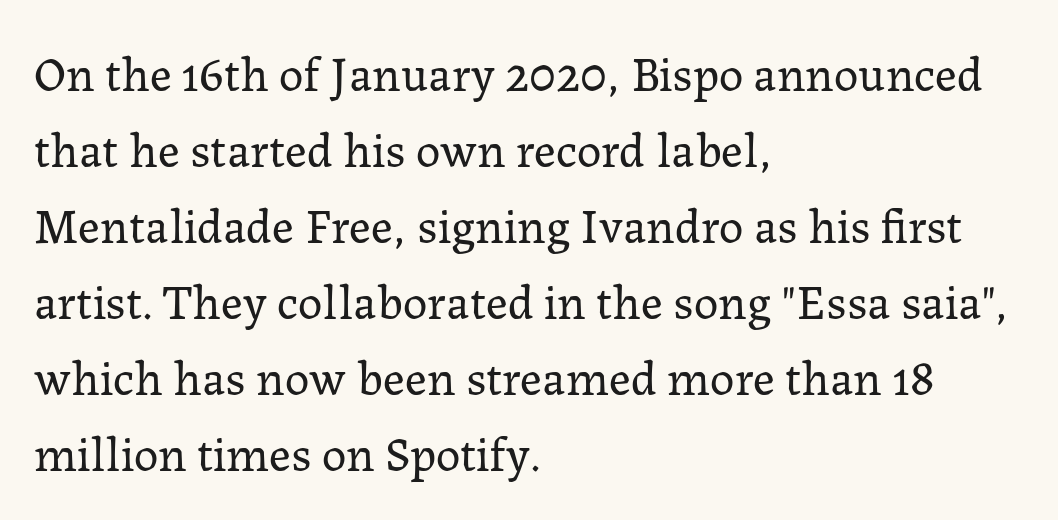
Q: Is the text bold? A: No.
Q: Is the text italic (slanted)? A: No, it is upright.
Q: Is the typeface a serif or a sans-serif typeface? A: Serif.
Q: Is the text underlined? A: No.
Q: How is the paragraph aligned? A: Left-aligned.
Q: Is the spacing between letters normal or unusually wide? A: Normal.
Q: Is the spacing between lines tight, normal or loose? A: Normal.
Q: Width (condensed, normal, or wide)? A: Normal.
Q: Stroke contrast? A: Low.
Q: x-height? A: Medium.
Q: Monospaced? A: No.
